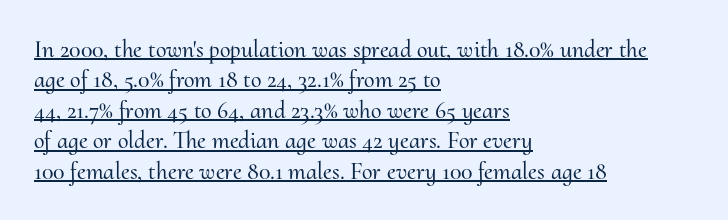
{"italic": "no", "underline": "yes", "align": "left", "line_spacing": "normal", "line_spacing_ratio": 1.27, "letter_spacing": "normal", "letter_spacing_em": 0.0, "glyph_px": 24}
